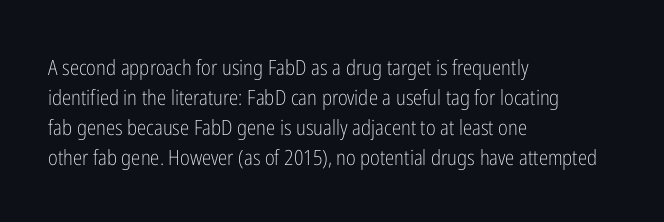
{"italic": "no", "bold": "no", "underline": "no", "align": "left", "line_spacing": "normal", "line_spacing_ratio": 1.43, "letter_spacing": "normal", "letter_spacing_em": 0.0, "glyph_px": 21}
